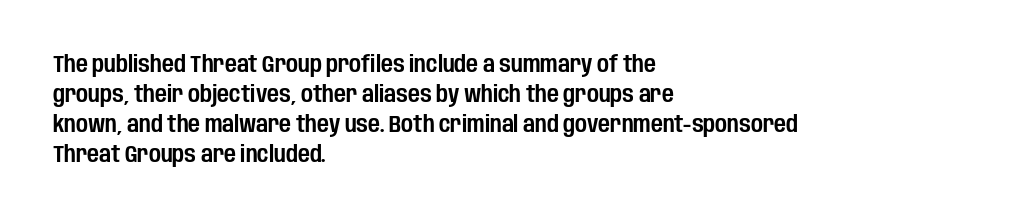
Q: Is the text italic (slanted)? A: No, it is upright.
Q: Is the text underlined? A: No.
Q: How is the paragraph aligned? A: Left-aligned.
Q: Is the spacing between letters normal or unusually wide? A: Normal.
Q: Is the spacing between lines tight, normal or loose? A: Normal.
